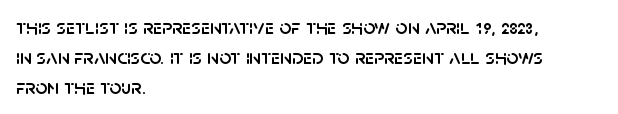
The image shows 21 px text type, upright; set left-aligned, normal line spacing (1.42x), normal letter spacing, not underlined.
